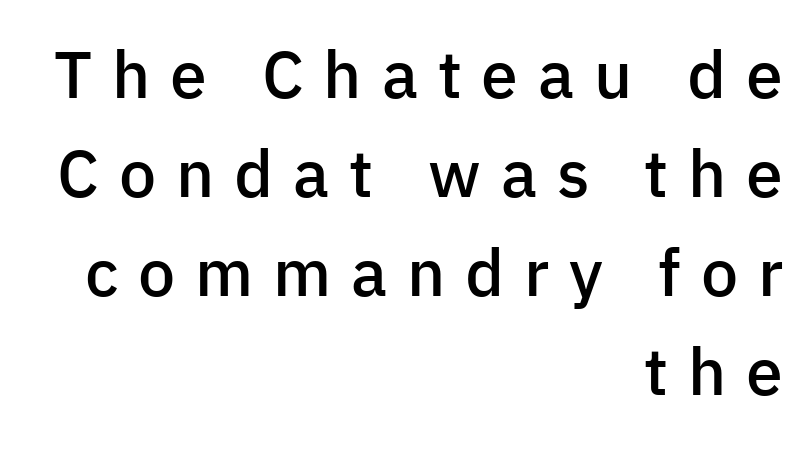
Q: Is the text bold? A: Semi-bold.
Q: Is the text italic (slanted)? A: No, it is upright.
Q: Is the typeface a serif or a sans-serif typeface? A: Sans-serif.
Q: Is the text underlined? A: No.
Q: How is the paragraph aligned? A: Right-aligned.
Q: Is the spacing between letters normal or unusually wide? A: Unusually wide.
Q: Is the spacing between lines tight, normal or loose? A: Normal.
Q: Width (condensed, normal, or wide)? A: Normal.
Q: Stroke contrast? A: Low.
Q: x-height? A: Medium.
Q: Monospaced? A: No.
